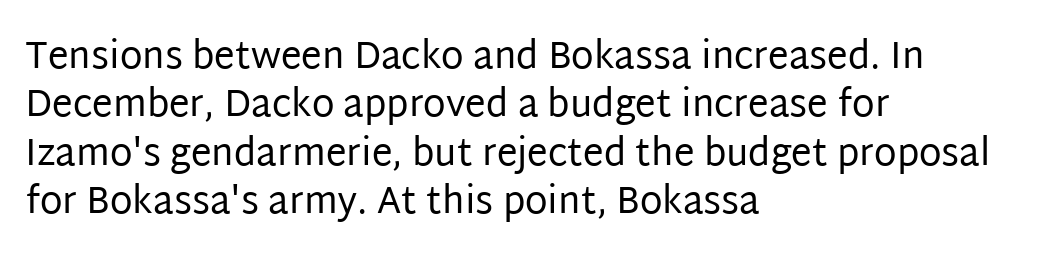
Q: Is the text bold? A: No.
Q: Is the text italic (slanted)? A: No, it is upright.
Q: Is the typeface a serif or a sans-serif typeface? A: Sans-serif.
Q: Is the text underlined? A: No.
Q: How is the paragraph aligned? A: Left-aligned.
Q: Is the spacing between letters normal or unusually wide? A: Normal.
Q: Is the spacing between lines tight, normal or loose? A: Normal.
Q: Width (condensed, normal, or wide)? A: Normal.
Q: Stroke contrast? A: Low.
Q: x-height? A: Large.
Q: Monospaced? A: No.
